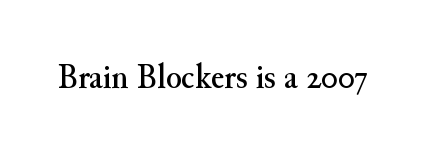
{"serif": "yes", "italic": "no", "width": "normal", "stroke_contrast": "medium", "x_height": "small", "monospaced": "no", "underline": "no", "letter_spacing": "normal", "letter_spacing_em": 0.0, "glyph_px": 36}
